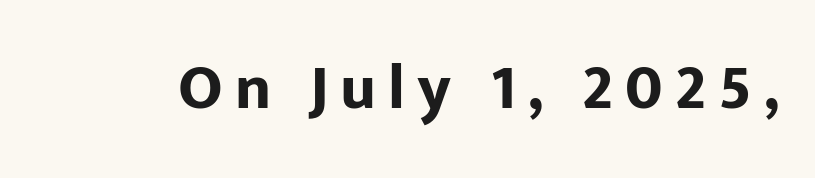
The image shows 63 px bold sans-serif type, upright; set not underlined; low stroke contrast and a medium x-height.
